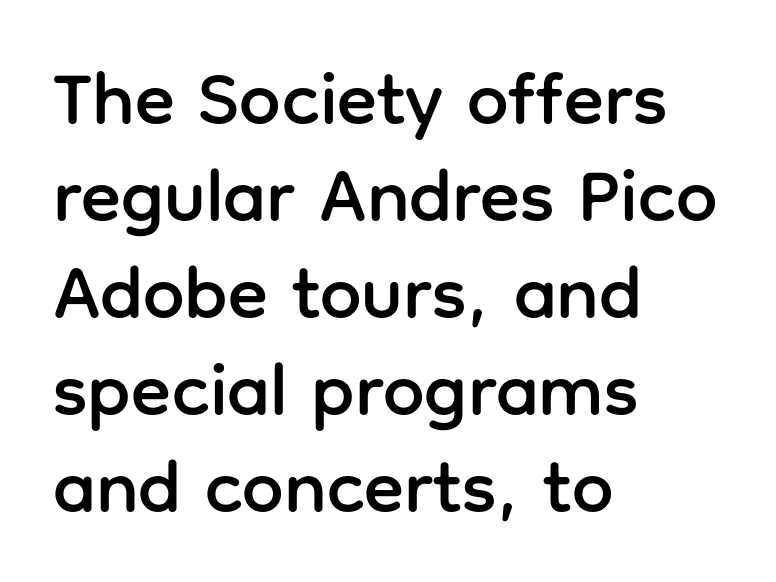
Q: Is the text italic (slanted)? A: No, it is upright.
Q: Is the typeface a serif or a sans-serif typeface? A: Sans-serif.
Q: Is the text underlined? A: No.
Q: How is the paragraph aligned? A: Left-aligned.
Q: Is the spacing between letters normal or unusually wide? A: Normal.
Q: Is the spacing between lines tight, normal or loose? A: Normal.
Q: Width (condensed, normal, or wide)? A: Normal.
Q: Stroke contrast? A: Low.
Q: x-height? A: Medium.
Q: Monospaced? A: No.
